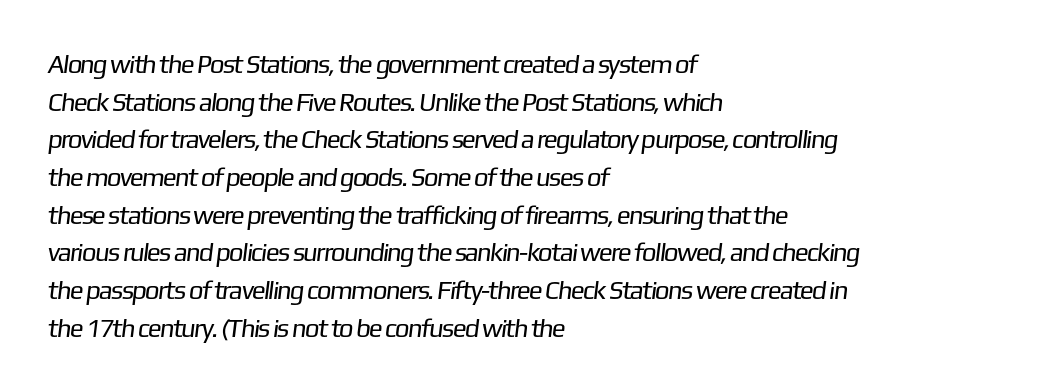
Q: Is the text bold? A: No.
Q: Is the text underlined? A: No.
Q: How is the paragraph aligned? A: Left-aligned.
Q: Is the spacing between letters normal or unusually wide? A: Normal.
Q: Is the spacing between lines tight, normal or loose? A: Normal.
